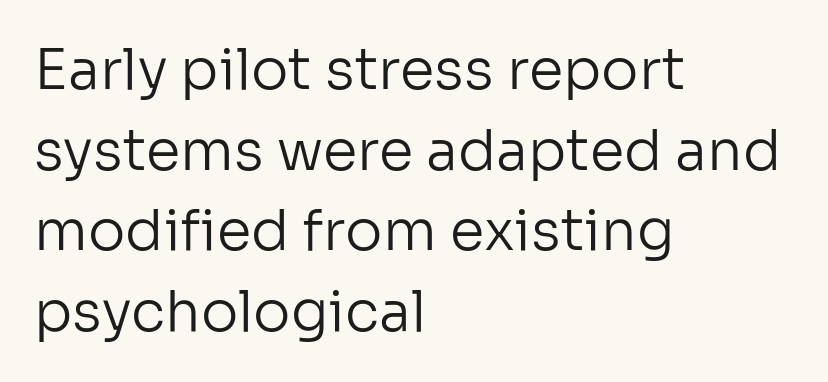
Q: Is the text bold? A: No.
Q: Is the text italic (slanted)? A: No, it is upright.
Q: Is the typeface a serif or a sans-serif typeface? A: Sans-serif.
Q: Is the text underlined? A: No.
Q: How is the paragraph aligned? A: Left-aligned.
Q: Is the spacing between letters normal or unusually wide? A: Normal.
Q: Is the spacing between lines tight, normal or loose? A: Normal.
Q: Width (condensed, normal, or wide)? A: Normal.
Q: Stroke contrast? A: Low.
Q: x-height? A: Medium.
Q: Monospaced? A: No.
